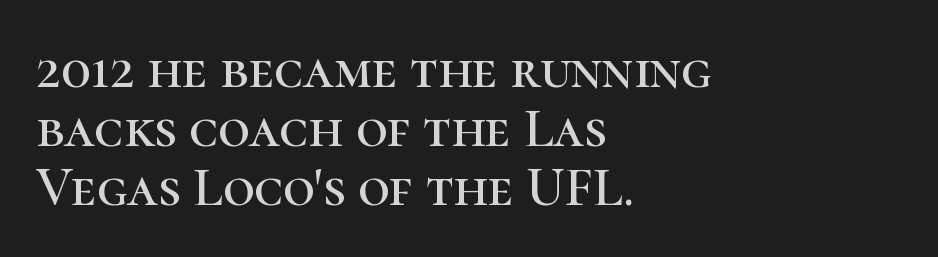
{"serif": "yes", "italic": "no", "width": "normal", "stroke_contrast": "high", "x_height": "medium", "monospaced": "no", "underline": "no", "align": "left", "line_spacing": "tight", "line_spacing_ratio": 1.07, "letter_spacing": "normal", "letter_spacing_em": 0.0, "glyph_px": 55}
